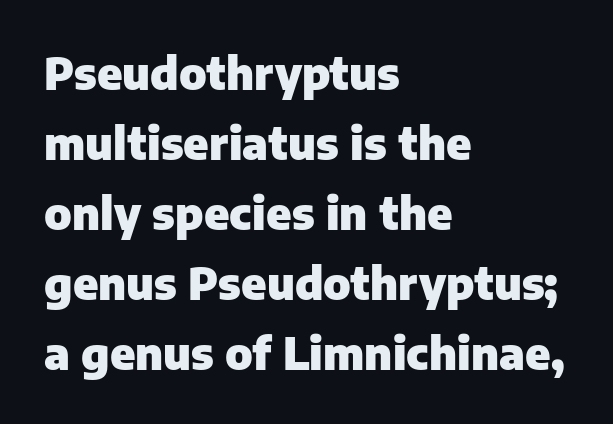
{"serif": "no", "italic": "no", "bold": "yes", "weight": "heavy", "width": "normal", "stroke_contrast": "low", "x_height": "medium", "monospaced": "no", "underline": "no", "align": "left", "line_spacing": "normal", "line_spacing_ratio": 1.59, "letter_spacing": "normal", "letter_spacing_em": 0.0, "glyph_px": 44}
